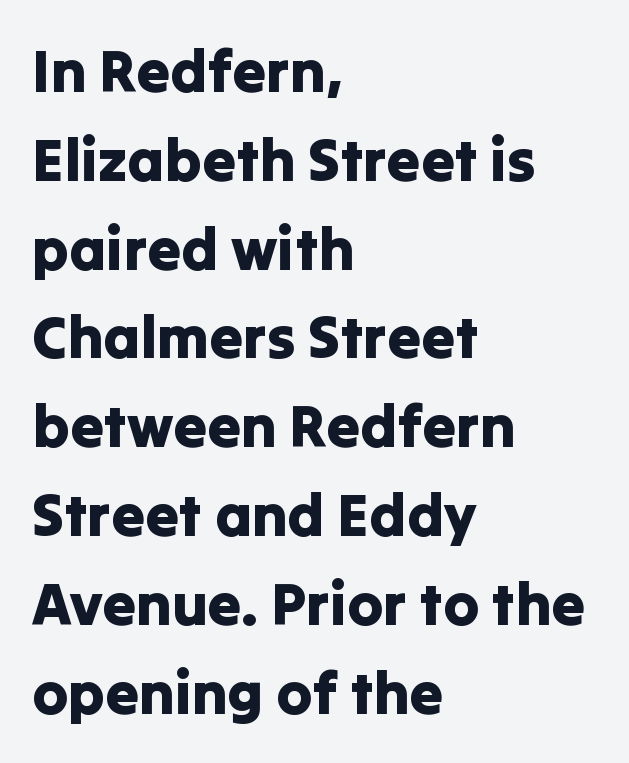
{"serif": "no", "italic": "no", "width": "normal", "stroke_contrast": "low", "x_height": "medium", "monospaced": "no", "underline": "no", "align": "left", "line_spacing": "normal", "line_spacing_ratio": 1.48, "letter_spacing": "normal", "letter_spacing_em": 0.0, "glyph_px": 60}
